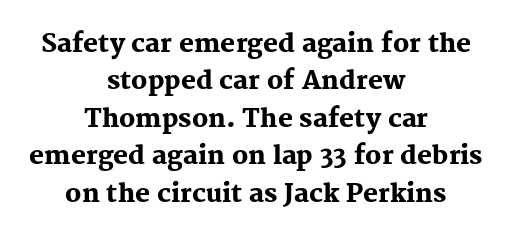
Q: Is the text bold? A: Yes.
Q: Is the text italic (slanted)? A: No, it is upright.
Q: Is the text underlined? A: No.
Q: How is the paragraph aligned? A: Centered.
Q: Is the spacing between letters normal or unusually wide? A: Normal.
Q: Is the spacing between lines tight, normal or loose? A: Normal.
